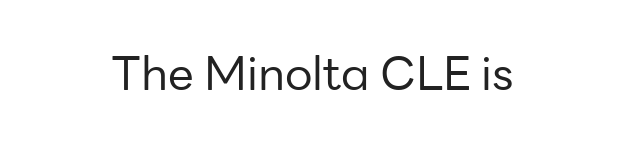
The image shows 46 px regular-weight sans-serif type, upright; set centered, normal letter spacing, not underlined; low stroke contrast and a medium x-height.
